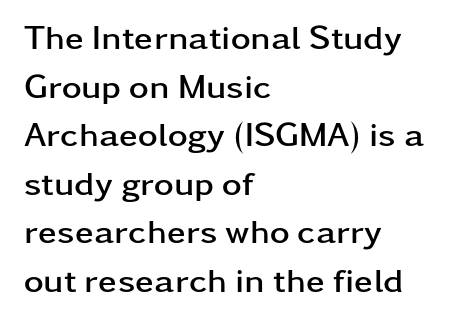
The font's upright variant was chosen for this text. These lines are rendered in a variable-pitch font. Does the type have serifs? No, each stem ends abruptly. A full-strength bold gives these letters their thick strokes.
